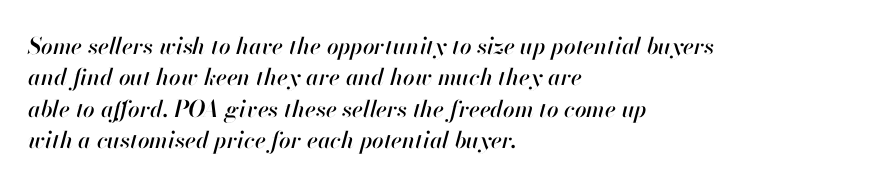
The image shows 23 px text type, italic (leaning right); set left-aligned, normal line spacing (1.36x), normal letter spacing, not underlined.
